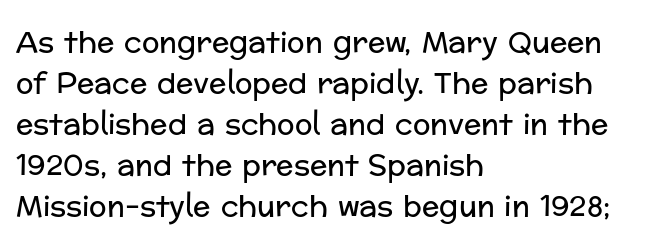
{"serif": "no", "italic": "no", "bold": "no", "weight": "regular", "width": "normal", "stroke_contrast": "low", "x_height": "medium", "monospaced": "no", "underline": "no", "align": "left", "line_spacing": "normal", "line_spacing_ratio": 1.41, "letter_spacing": "normal", "letter_spacing_em": 0.0, "glyph_px": 29}
